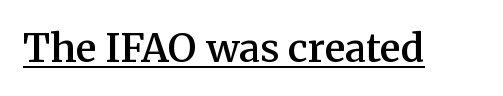
Q: Is the text bold? A: Semi-bold.
Q: Is the text italic (slanted)? A: No, it is upright.
Q: Is the typeface a serif or a sans-serif typeface? A: Serif.
Q: Is the text underlined? A: Yes.
Q: Is the spacing between letters normal or unusually wide? A: Normal.
Q: Width (condensed, normal, or wide)? A: Normal.
Q: Stroke contrast? A: Medium.
Q: x-height? A: Medium.
Q: Monospaced? A: No.
